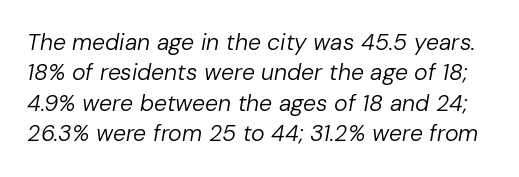
The string is rendered with underlining switched off. The face used here has a pronounced slope to its letters. Regular leading. Honestly, the letter spacing is just normal — you wouldn't notice it. No letter is thick-stroked: the sample isn't bold.
